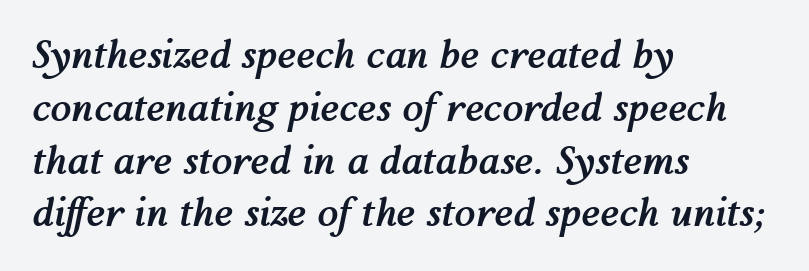
{"italic": "yes", "lean": "right", "slant_degrees": 12, "bold": "yes", "weight": "semibold", "width": "normal", "stroke_contrast": "medium", "x_height": "medium", "monospaced": "no", "underline": "no", "align": "left", "line_spacing": "normal", "line_spacing_ratio": 1.39, "letter_spacing": "normal", "letter_spacing_em": 0.0, "glyph_px": 38}
